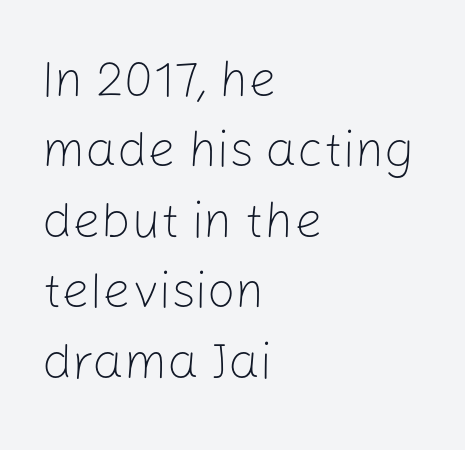
{"serif": "no", "italic": "no", "bold": "no", "weight": "light", "width": "normal", "stroke_contrast": "low", "x_height": "medium", "monospaced": "no", "underline": "no", "align": "left", "line_spacing": "normal", "line_spacing_ratio": 1.41, "letter_spacing": "normal", "letter_spacing_em": 0.0, "glyph_px": 50}
